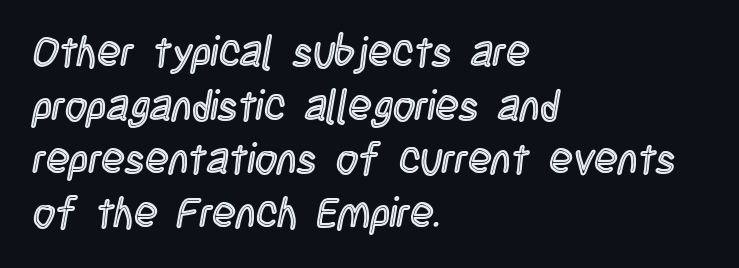
Horizontal alignment here is leftward, the default for most running prose. Each row of text sits above clean, open space. Is this a fixed-width face? No — the glyphs have proportional, varying widths. Nobody touched the tracking dial on this one.
